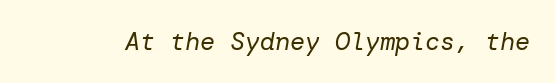
The image shows 25 px text type, italic (leaning right); set normal letter spacing, not underlined.
